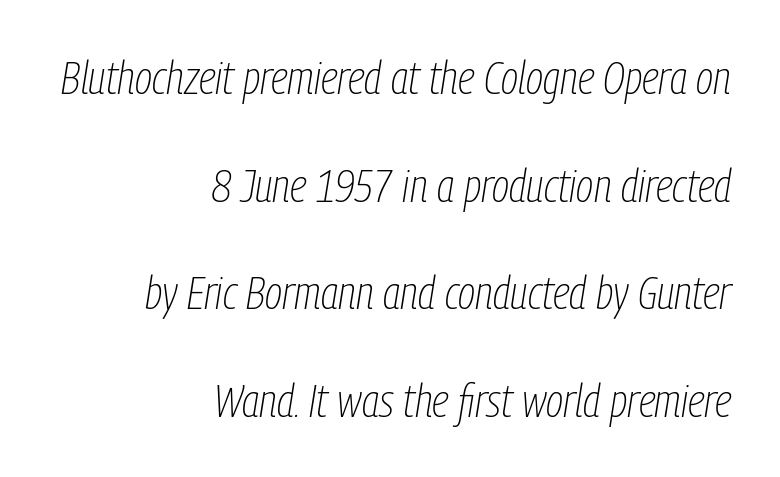
You could call the tracking neutral — neither tight nor loose. Decoration check: the copy has no underline. When letters slant like this, we call the style italic. Quick note: interline space is abundant. Weight class: somewhere from thin through regular. The compositor pushed each line to the right boundary.
